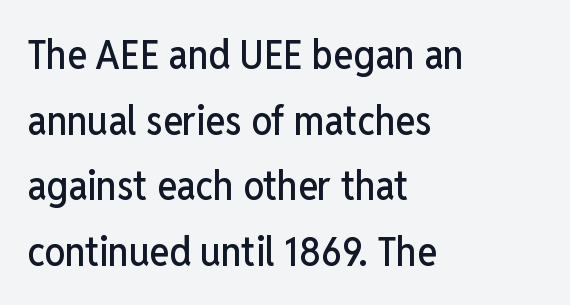
{"serif": "no", "italic": "no", "width": "condensed", "stroke_contrast": "low", "x_height": "medium", "monospaced": "no", "underline": "no", "align": "left", "line_spacing": "normal", "line_spacing_ratio": 1.6, "letter_spacing": "normal", "letter_spacing_em": 0.0, "glyph_px": 41}
